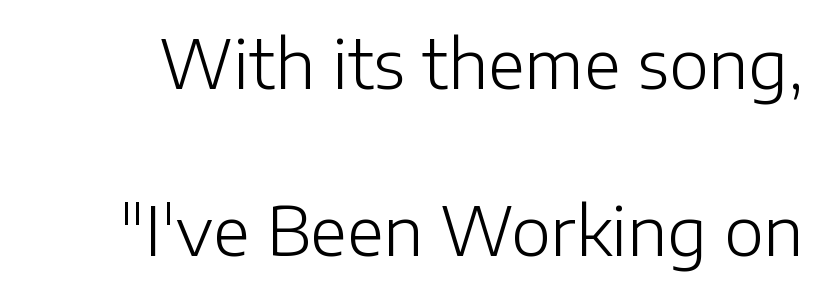
Glance below the letters and you will spot only blank space. Rendered with straight, roman letterforms. Heft: none added — not bold. Unlike a traditional serif, this face leaves its strokes unadorned.
